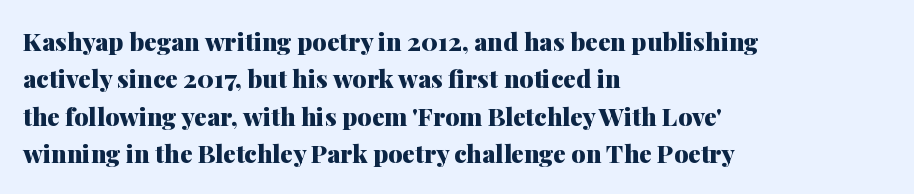
{"italic": "no", "bold": "yes", "underline": "no", "align": "left", "line_spacing": "normal", "line_spacing_ratio": 1.5, "letter_spacing": "normal", "letter_spacing_em": 0.0, "glyph_px": 25}
